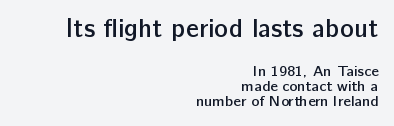
The image shows 26 px text type, upright; set right-aligned, tight line spacing (1.03x), normal letter spacing, not underlined; the first (top) block is 1.73x larger.
